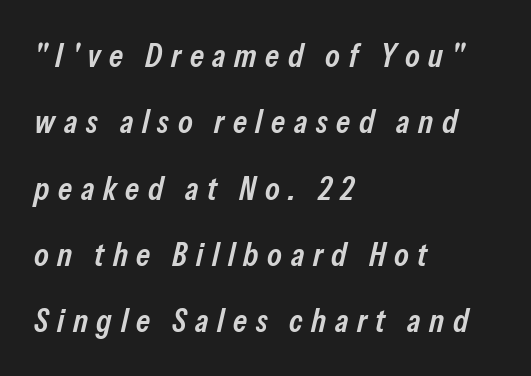
Q: Is the text bold? A: Semi-bold.
Q: Is the text italic (slanted)? A: Yes, it leans right by about 13 degrees.
Q: Is the text underlined? A: No.
Q: How is the paragraph aligned? A: Left-aligned.
Q: Is the spacing between letters normal or unusually wide? A: Unusually wide.
Q: Is the spacing between lines tight, normal or loose? A: Loose.
Q: Width (condensed, normal, or wide)? A: Condensed.
Q: Stroke contrast? A: Low.
Q: x-height? A: Medium.
Q: Monospaced? A: No.
